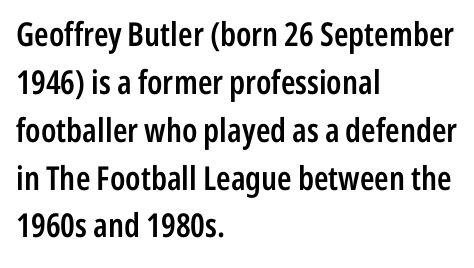
Q: Is the text bold? A: Semi-bold.
Q: Is the text italic (slanted)? A: No, it is upright.
Q: Is the typeface a serif or a sans-serif typeface? A: Sans-serif.
Q: Is the text underlined? A: No.
Q: How is the paragraph aligned? A: Left-aligned.
Q: Is the spacing between letters normal or unusually wide? A: Normal.
Q: Is the spacing between lines tight, normal or loose? A: Normal.
Q: Width (condensed, normal, or wide)? A: Condensed.
Q: Stroke contrast? A: Low.
Q: x-height? A: Medium.
Q: Monospaced? A: No.
